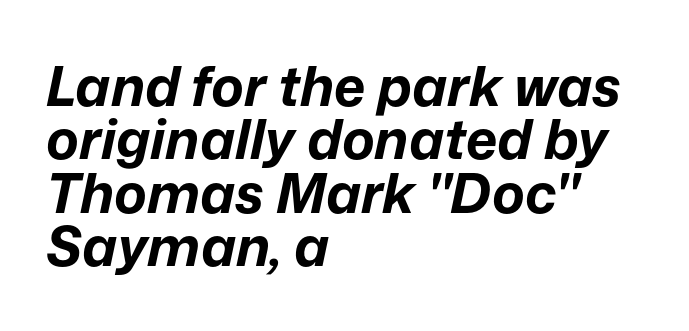
{"italic": "yes", "lean": "right", "slant_degrees": 12, "bold": "yes", "weight": "bold", "width": "normal", "stroke_contrast": "low", "x_height": "medium", "monospaced": "no", "underline": "no", "align": "left", "line_spacing": "tight", "line_spacing_ratio": 0.97, "letter_spacing": "normal", "letter_spacing_em": 0.0, "glyph_px": 55}
